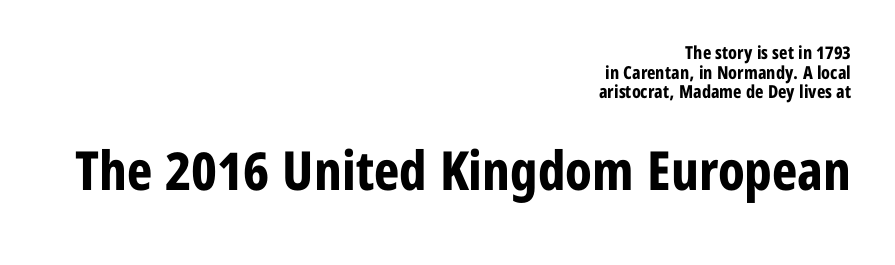
Q: Is the text bold? A: Yes.
Q: Is the text italic (slanted)? A: No, it is upright.
Q: Is the typeface a serif or a sans-serif typeface? A: Sans-serif.
Q: Is the text underlined? A: No.
Q: How is the paragraph aligned? A: Right-aligned.
Q: Is the spacing between letters normal or unusually wide? A: Normal.
Q: Is the spacing between lines tight, normal or loose? A: Tight.
Q: Which block of text is set in a larger size, the first (top) or the second (bottom)? A: The second (bottom) one.
Q: Width (condensed, normal, or wide)? A: Condensed.
Q: Stroke contrast? A: Low.
Q: x-height? A: Medium.
Q: Monospaced? A: No.
